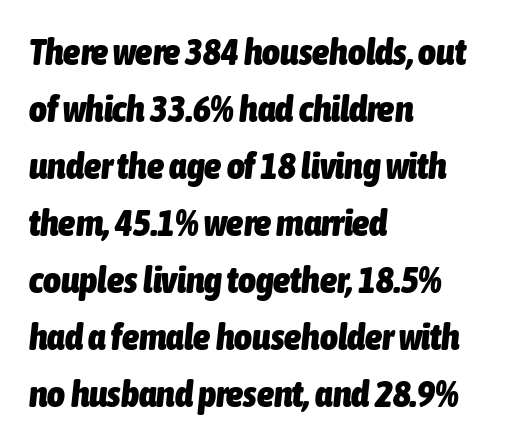
Q: Is the text bold? A: Yes.
Q: Is the text italic (slanted)? A: Yes, it leans right by about 6 degrees.
Q: Is the text underlined? A: No.
Q: How is the paragraph aligned? A: Left-aligned.
Q: Is the spacing between letters normal or unusually wide? A: Normal.
Q: Is the spacing between lines tight, normal or loose? A: Normal.
Q: Width (condensed, normal, or wide)? A: Condensed.
Q: Stroke contrast? A: Low.
Q: x-height? A: Medium.
Q: Monospaced? A: No.
